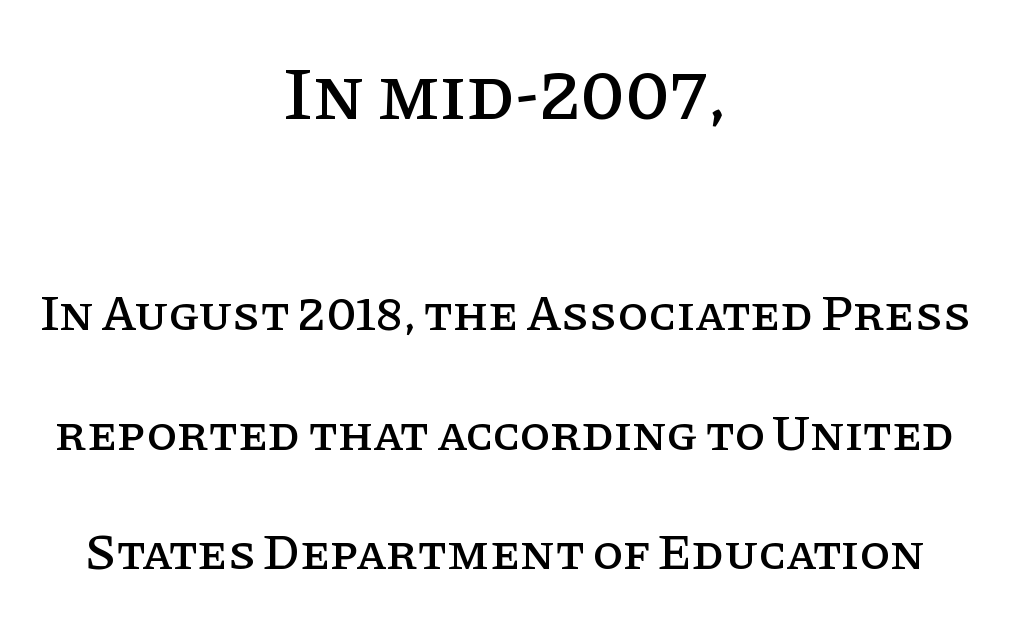
A typesetter would call this zero additional tracking. Look at the bottom of the vertical strokes: they flare into serifs here. Italic? Not at all — the glyphs are vertical. Interline gaps are noticeably wide in this sample. Just letters on the line, the space beneath them empty.
